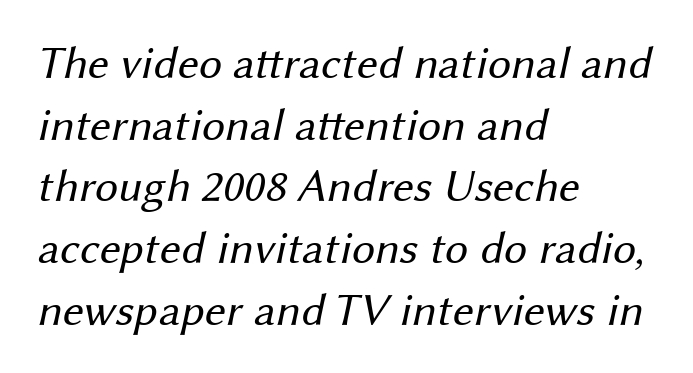
{"serif": "no", "bold": "no", "weight": "regular", "width": "normal", "stroke_contrast": "medium", "x_height": "medium", "monospaced": "no", "underline": "no", "align": "left", "line_spacing": "normal", "line_spacing_ratio": 1.34, "letter_spacing": "normal", "letter_spacing_em": 0.0, "glyph_px": 46}
